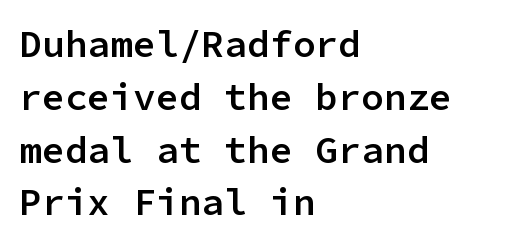
The image shows 38 px semibold sans-serif type, upright, monospaced; set left-aligned, normal line spacing (1.39x), normal letter spacing, not underlined; low stroke contrast and a medium x-height.
